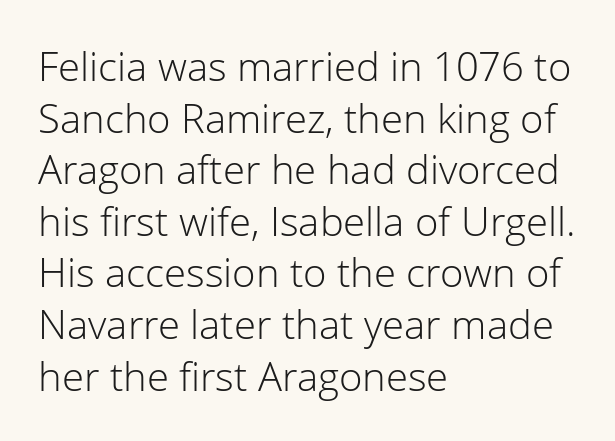
The image shows 40 px light sans-serif type, upright; set left-aligned, normal line spacing (1.29x), normal letter spacing, not underlined; low stroke contrast and a medium x-height.
